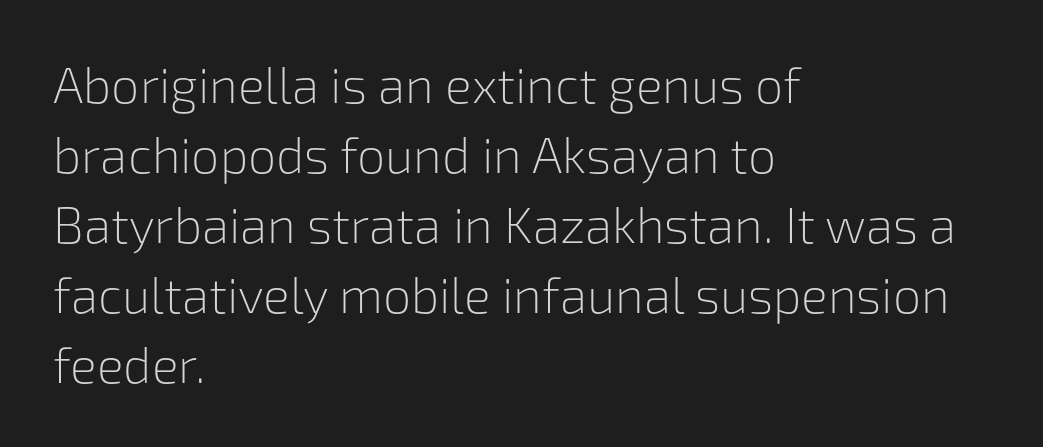
Q: Is the text bold? A: No.
Q: Is the text italic (slanted)? A: No, it is upright.
Q: Is the typeface a serif or a sans-serif typeface? A: Sans-serif.
Q: Is the text underlined? A: No.
Q: How is the paragraph aligned? A: Left-aligned.
Q: Is the spacing between letters normal or unusually wide? A: Normal.
Q: Is the spacing between lines tight, normal or loose? A: Normal.
Q: Width (condensed, normal, or wide)? A: Normal.
Q: Stroke contrast? A: Low.
Q: x-height? A: Medium.
Q: Monospaced? A: No.
